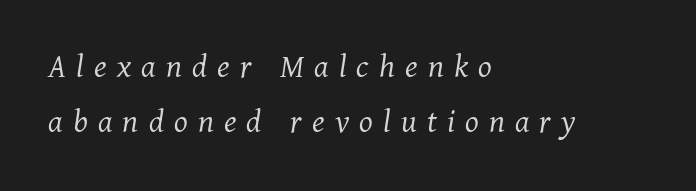
The image shows 35 px light serif type, italic (leaning right); set left-aligned, normal line spacing (1.57x), unusually wide letter spacing (+0.29 em), not underlined; medium stroke contrast and a medium x-height.
